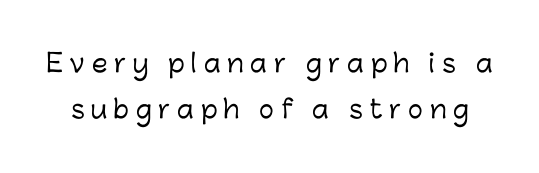
Characters remain perfectly vertical along every line. The strip under each line holds only bare page. Tracking value appears strongly positive — letters spread wide.
